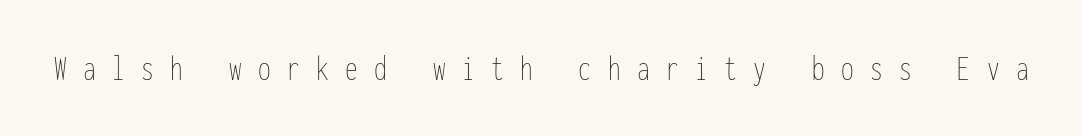
Q: Is the text bold? A: No.
Q: Is the text italic (slanted)? A: No, it is upright.
Q: Is the text underlined? A: No.
Q: Is the spacing between letters normal or unusually wide? A: Unusually wide.
Q: Width (condensed, normal, or wide)? A: Condensed.
Q: Stroke contrast? A: Low.
Q: x-height? A: Medium.
Q: Monospaced? A: Yes.
